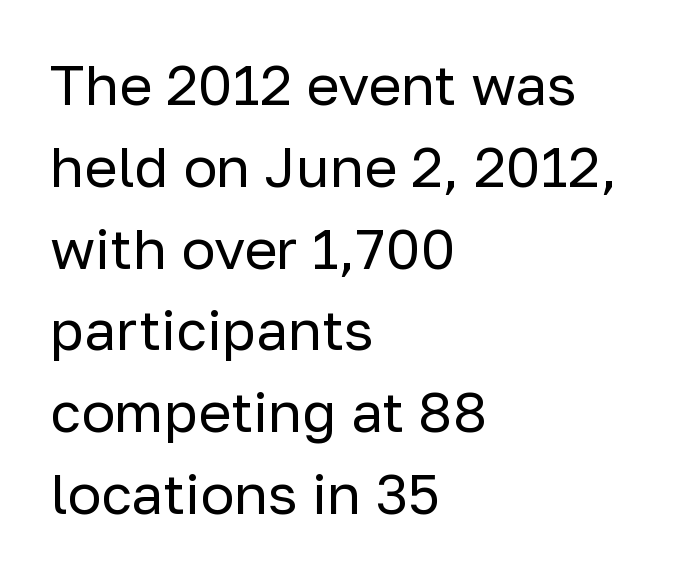
The image shows 56 px regular-weight sans-serif type, upright; set left-aligned, normal line spacing (1.46x), normal letter spacing, not underlined; low stroke contrast and a medium x-height.
